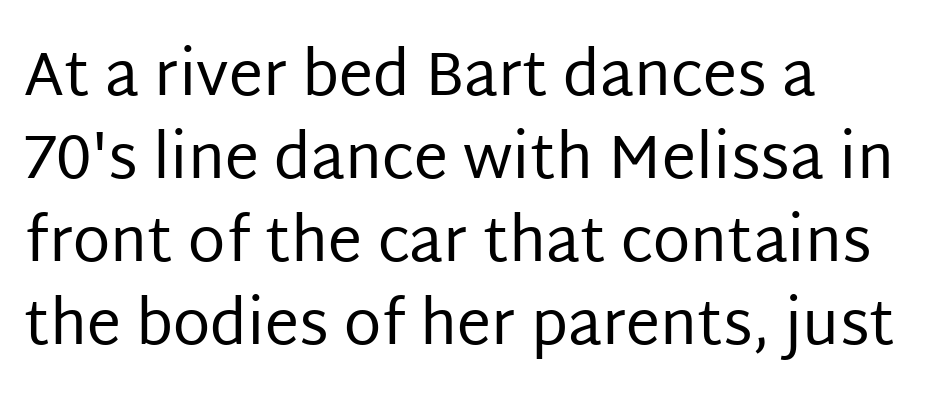
{"serif": "no", "italic": "no", "bold": "no", "weight": "regular", "width": "normal", "stroke_contrast": "low", "x_height": "large", "monospaced": "no", "underline": "no", "align": "left", "line_spacing": "normal", "line_spacing_ratio": 1.36, "letter_spacing": "normal", "letter_spacing_em": 0.0, "glyph_px": 61}
